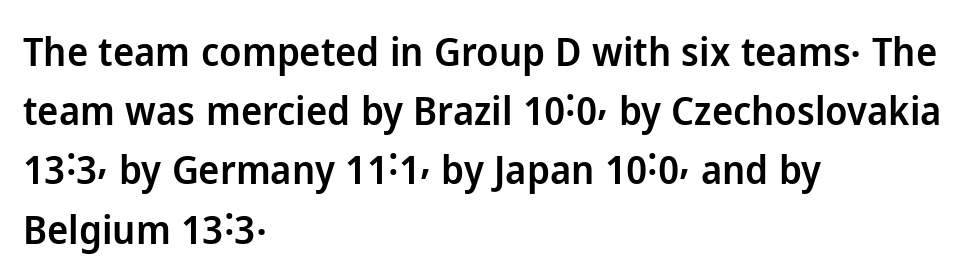
{"serif": "no", "italic": "no", "bold": "semi", "weight": "semibold", "width": "normal", "stroke_contrast": "low", "x_height": "medium", "monospaced": "no", "underline": "no", "align": "left", "line_spacing": "normal", "line_spacing_ratio": 1.48, "letter_spacing": "normal", "letter_spacing_em": 0.0, "glyph_px": 40}
